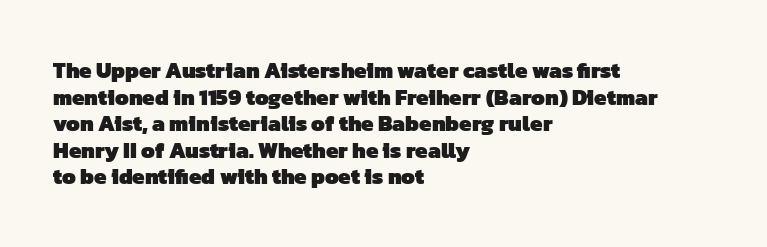
Q: Is the text bold? A: Yes.
Q: Is the text underlined? A: No.
Q: How is the paragraph aligned? A: Left-aligned.
Q: Is the spacing between letters normal or unusually wide? A: Normal.
